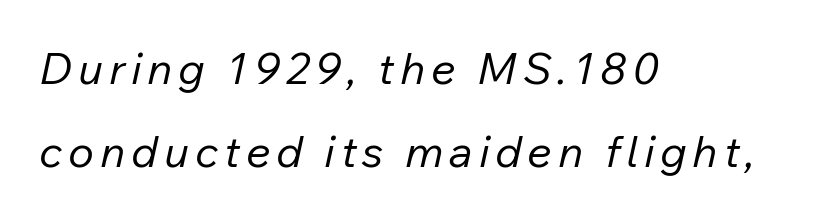
{"italic": "yes", "lean": "right", "slant_degrees": 12, "bold": "no", "weight": "regular", "width": "normal", "stroke_contrast": "low", "x_height": "medium", "monospaced": "no", "underline": "no", "align": "left", "line_spacing_ratio": 1.88, "glyph_px": 44}
